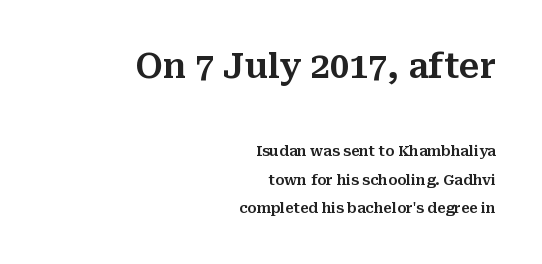
The image shows 34 px serif type, upright; set right-aligned, loose line spacing (2.05x), normal letter spacing, not underlined; the first (top) block is 2.43x larger; medium stroke contrast and a medium x-height.
